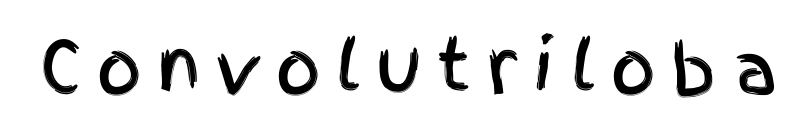
The image shows 70 px condensed sans-serif type, upright; set unusually wide letter spacing (+0.22 em), not underlined; a large x-height.
